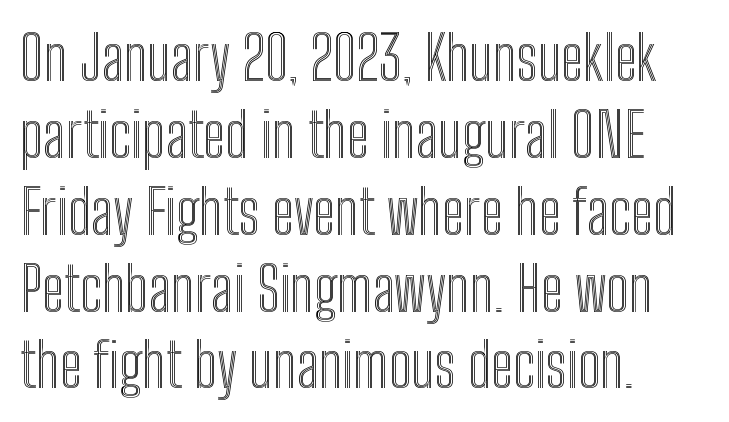
A typesetter would call this proportional, since set widths differ per character. The baseline area is clear. Spacing between characters is what you'd get straight out of the box. You can tell it's not italic because the verticals are truly vertical. The lines in this sample share a left origin and differ only in where they stop.
